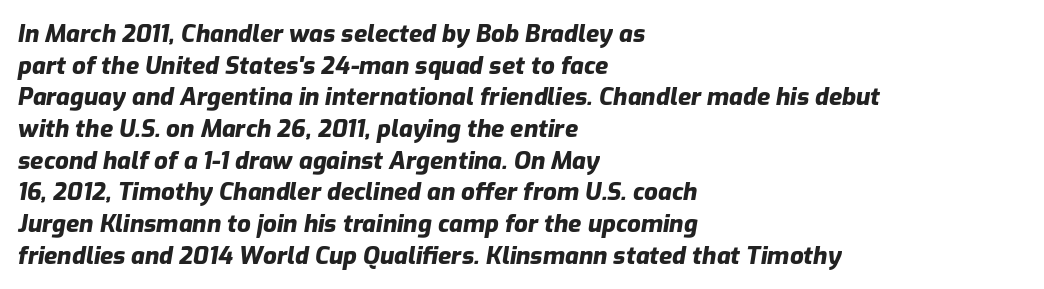
Bare-footed words on every line. This sample keeps an unexceptional amount of space between lines. Tall strokes in this sample are angled rather than plumb. I'd describe the lettering as bold — thick and assertive. The type is set solid horizontally, with unmodified tracking.
